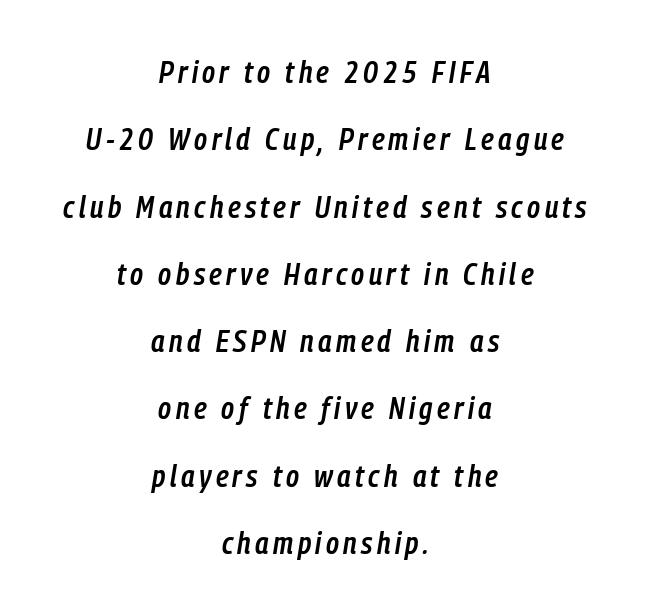
The image shows 31 px semibold, condensed type, italic (leaning right); set centered, loose line spacing (2.17x), not underlined; low stroke contrast and a medium x-height.
